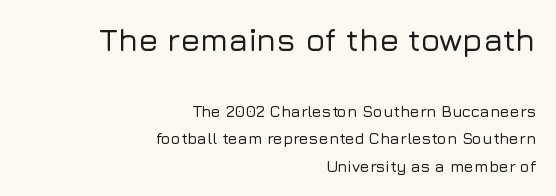
Q: Is the text italic (slanted)? A: No, it is upright.
Q: Is the typeface a serif or a sans-serif typeface? A: Sans-serif.
Q: Is the text underlined? A: No.
Q: How is the paragraph aligned? A: Right-aligned.
Q: Is the spacing between letters normal or unusually wide? A: Normal.
Q: Which block of text is set in a larger size, the first (top) or the second (bottom)? A: The first (top) one.
Q: Width (condensed, normal, or wide)? A: Normal.
Q: Stroke contrast? A: Low.
Q: x-height? A: Medium.
Q: Monospaced? A: No.
